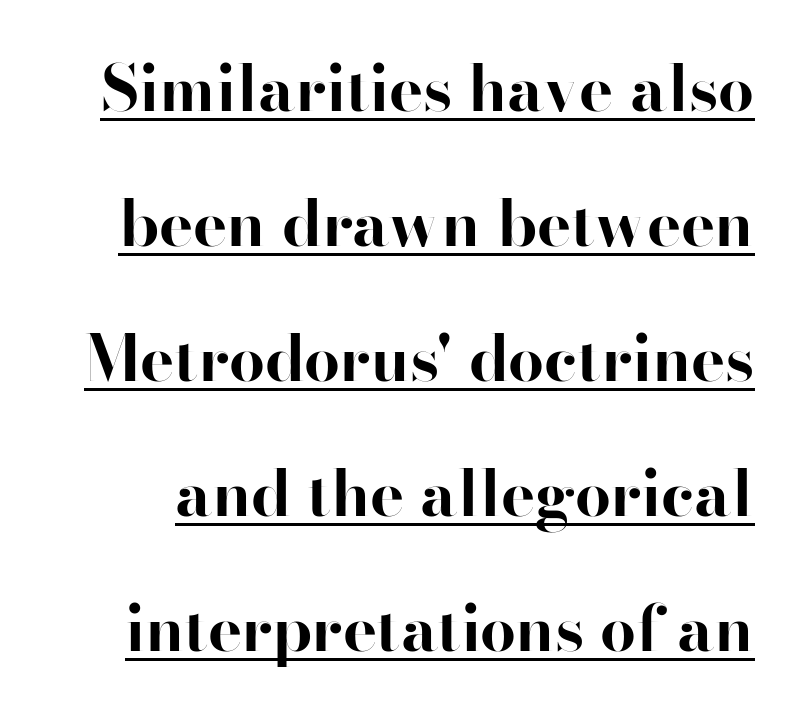
A baseline rule has been typeset under these characters. The face used here is proportionally spaced, like ordinary book or web type. Tracking here is standard; glyphs follow each other at the usual distance. Style check: upright.
